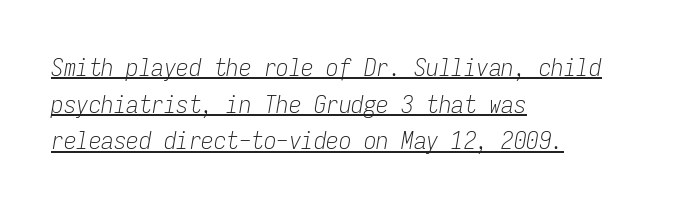
Q: Is the text bold? A: No.
Q: Is the text italic (slanted)? A: Yes, it leans right by about 9 degrees.
Q: Is the text underlined? A: Yes.
Q: How is the paragraph aligned? A: Left-aligned.
Q: Is the spacing between letters normal or unusually wide? A: Normal.
Q: Is the spacing between lines tight, normal or loose? A: Normal.
